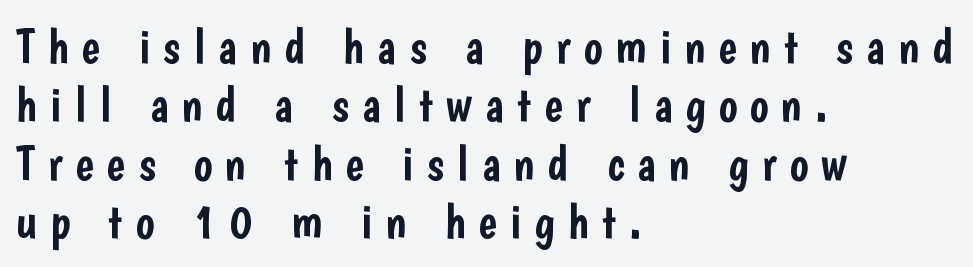
{"serif": "no", "italic": "no", "width": "condensed", "stroke_contrast": "low", "x_height": "medium", "monospaced": "no", "underline": "no", "align": "left", "line_spacing_ratio": 1.19, "letter_spacing": "wide", "letter_spacing_em": 0.27, "glyph_px": 49}
